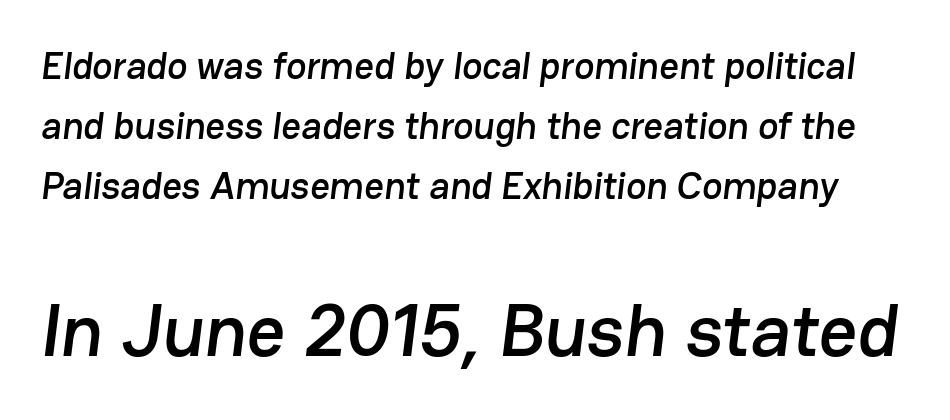
Grotesque or geometric, the face here clearly has no serifs. Underline: absent. The gaps between neighbouring characters are ordinary and unremarkable. These lines are rendered in a variable-pitch font. The emphasis by scale lands on block number two, below. The designer left line spacing at the default.
